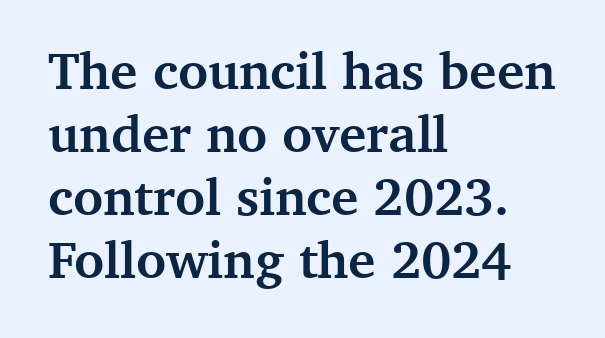
Q: Is the text bold? A: Yes.
Q: Is the text italic (slanted)? A: No, it is upright.
Q: Is the typeface a serif or a sans-serif typeface? A: Serif.
Q: Is the text underlined? A: No.
Q: How is the paragraph aligned? A: Left-aligned.
Q: Is the spacing between letters normal or unusually wide? A: Normal.
Q: Width (condensed, normal, or wide)? A: Normal.
Q: Stroke contrast? A: Medium.
Q: x-height? A: Medium.
Q: Monospaced? A: No.
